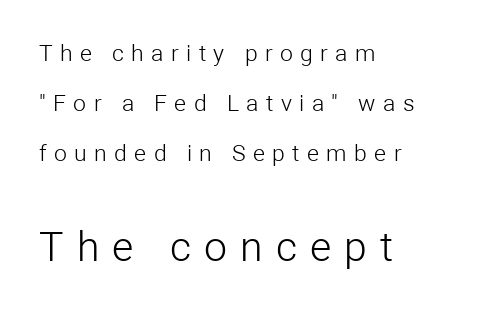
What stands out about the letter spacing? Its width — letters are far apart. No word sits above an underline. These lines were composed using upright roman letters. A classic flush-left, rag-right setting is used for this passage.
